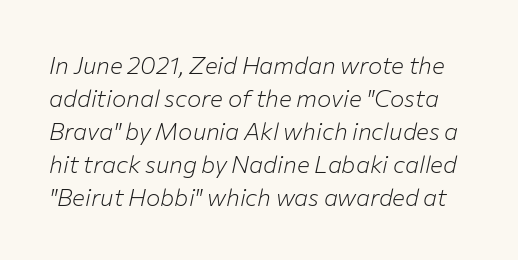
{"italic": "yes", "lean": "right", "slant_degrees": 12, "bold": "no", "underline": "no", "line_spacing": "normal", "line_spacing_ratio": 1.37, "letter_spacing": "normal", "letter_spacing_em": 0.0, "glyph_px": 24}
